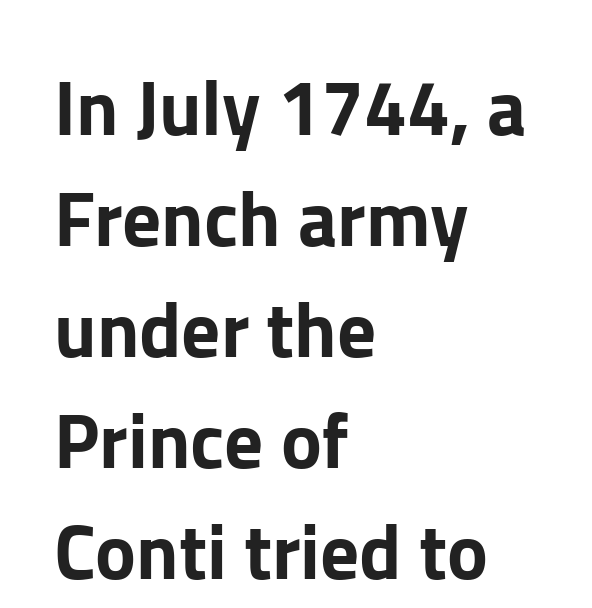
The image shows 77 px sans-serif type, upright; set left-aligned, normal line spacing (1.44x), normal letter spacing, not underlined; low stroke contrast and a medium x-height.
